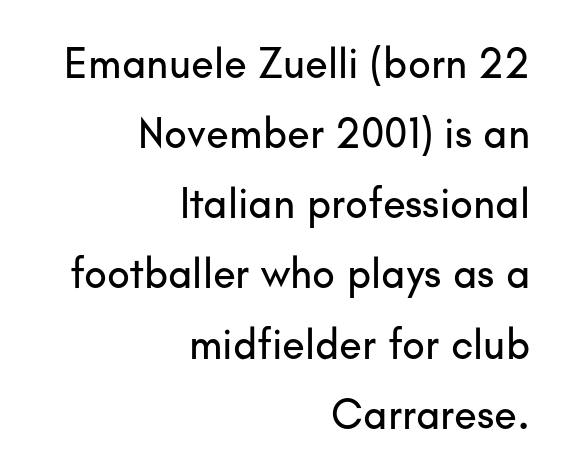
Q: Is the text italic (slanted)? A: No, it is upright.
Q: Is the typeface a serif or a sans-serif typeface? A: Sans-serif.
Q: Is the text underlined? A: No.
Q: How is the paragraph aligned? A: Right-aligned.
Q: Is the spacing between letters normal or unusually wide? A: Normal.
Q: Is the spacing between lines tight, normal or loose? A: Normal.
Q: Width (condensed, normal, or wide)? A: Normal.
Q: Stroke contrast? A: Low.
Q: x-height? A: Small.
Q: Monospaced? A: No.
